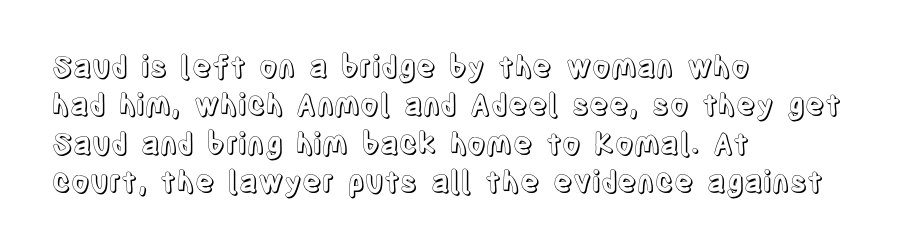
The image shows 29 px condensed type, upright; set left-aligned, normal line spacing (1.32x), normal letter spacing, not underlined; a large x-height.
